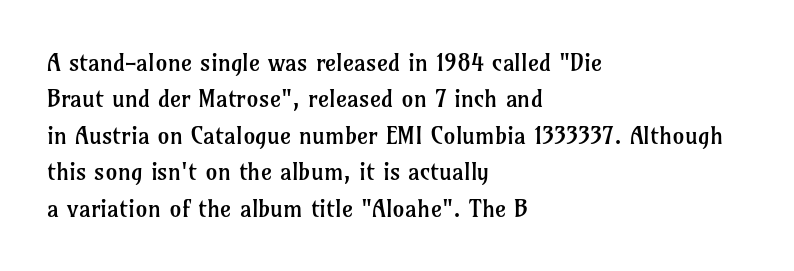
{"italic": "no", "bold": "no", "underline": "no", "align": "left", "line_spacing": "normal", "line_spacing_ratio": 1.52, "letter_spacing": "normal", "letter_spacing_em": 0.0, "glyph_px": 24}
